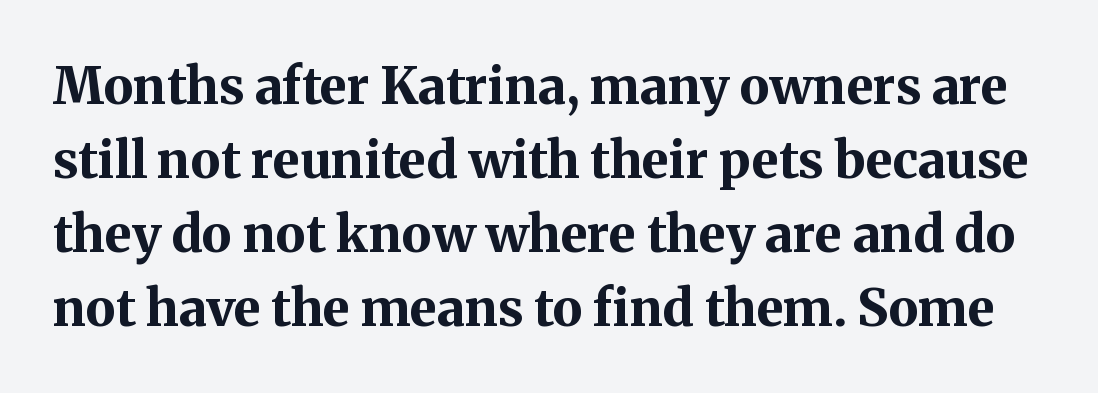
Caption: standard tracking, unaltered. The passage shown is not underscored anywhere. Each letter keeps its own natural width here, so spacing adapts to shape. The rendering uses a moderate line-height, typical for paragraphs. The font's upright variant was chosen for this text.
